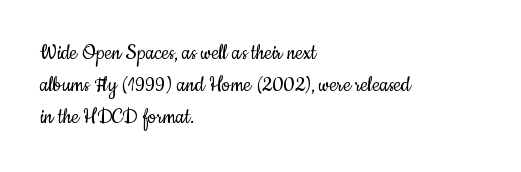
Q: Is the text bold? A: No.
Q: Is the text italic (slanted)? A: Yes.
Q: Is the text underlined? A: No.
Q: How is the paragraph aligned? A: Left-aligned.
Q: Is the spacing between letters normal or unusually wide? A: Normal.
Q: Is the spacing between lines tight, normal or loose? A: Normal.
